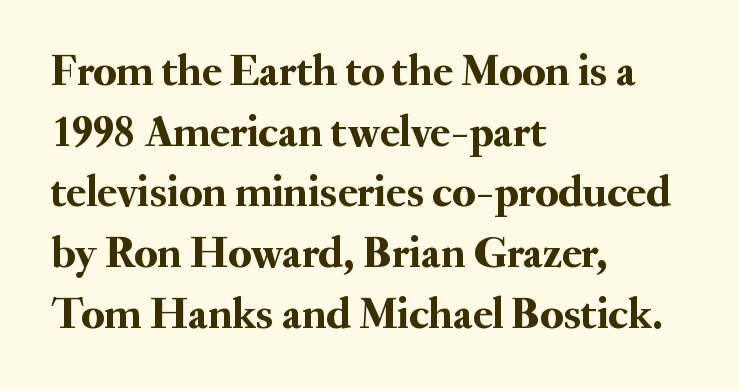
Q: Is the text italic (slanted)? A: No, it is upright.
Q: Is the typeface a serif or a sans-serif typeface? A: Serif.
Q: Is the text underlined? A: No.
Q: How is the paragraph aligned? A: Left-aligned.
Q: Is the spacing between letters normal or unusually wide? A: Normal.
Q: Is the spacing between lines tight, normal or loose? A: Normal.
Q: Width (condensed, normal, or wide)? A: Normal.
Q: Stroke contrast? A: Medium.
Q: x-height? A: Small.
Q: Monospaced? A: No.
